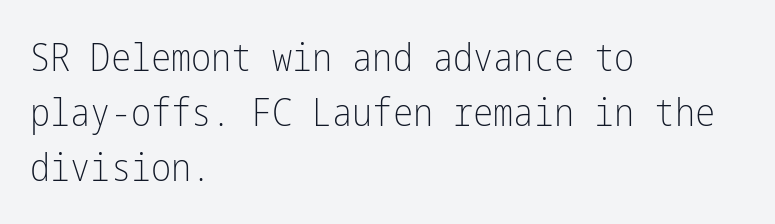
The image shows 38 px light, condensed sans-serif type, upright; set left-aligned, normal line spacing (1.45x), normal letter spacing, not underlined; low stroke contrast and a medium x-height.
